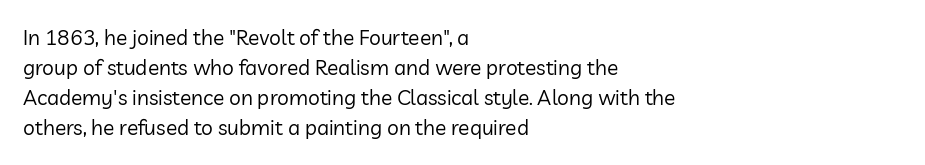
Q: Is the text bold? A: No.
Q: Is the text italic (slanted)? A: No, it is upright.
Q: Is the text underlined? A: No.
Q: How is the paragraph aligned? A: Left-aligned.
Q: Is the spacing between letters normal or unusually wide? A: Normal.
Q: Is the spacing between lines tight, normal or loose? A: Normal.
